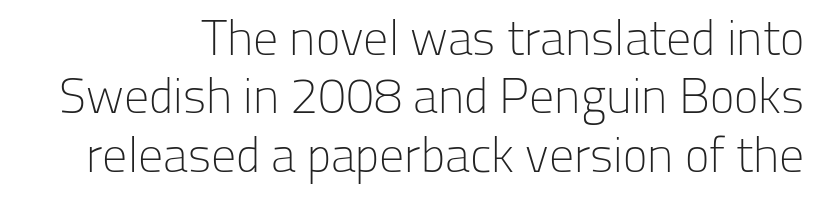
Any mark beneath the type? The region is blank. Think of a printed novel: that variable character pitch is what you see here. The tracking reads as untouched default to a designer's eye. Designer's note — italics off, roman on. The strokes carry an ordinary text weight at most.
